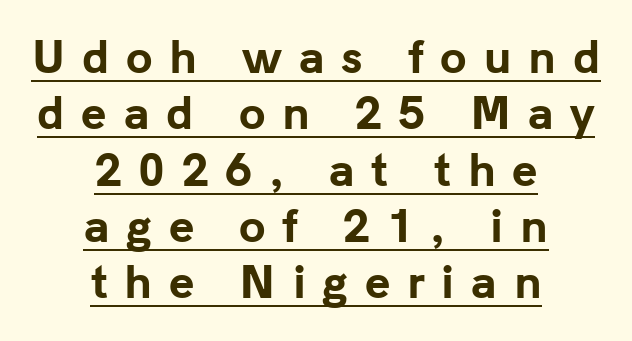
Each letter keeps its own natural width here, so spacing adapts to shape. Short note: letters widely spaced. The paragraph shown floats in the horizontal middle. The letters stand straight up with perfectly vertical stems.
